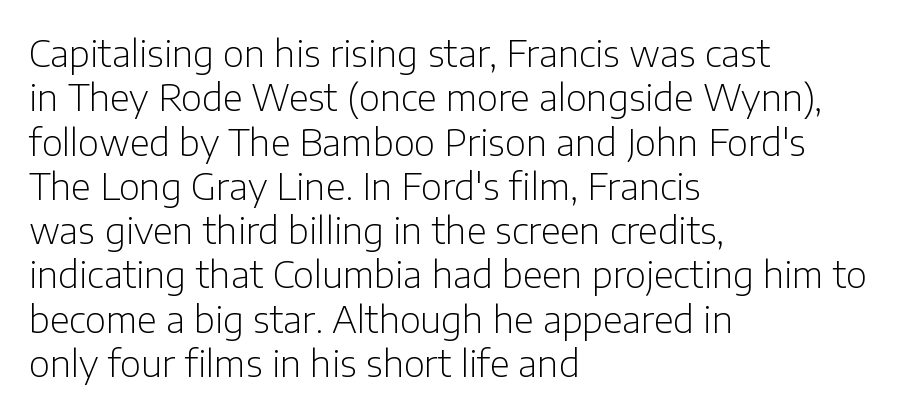
{"serif": "no", "italic": "no", "bold": "no", "weight": "light", "width": "normal", "stroke_contrast": "low", "x_height": "medium", "monospaced": "no", "underline": "no", "align": "left", "line_spacing_ratio": 1.23, "letter_spacing": "normal", "letter_spacing_em": 0.0, "glyph_px": 36}
